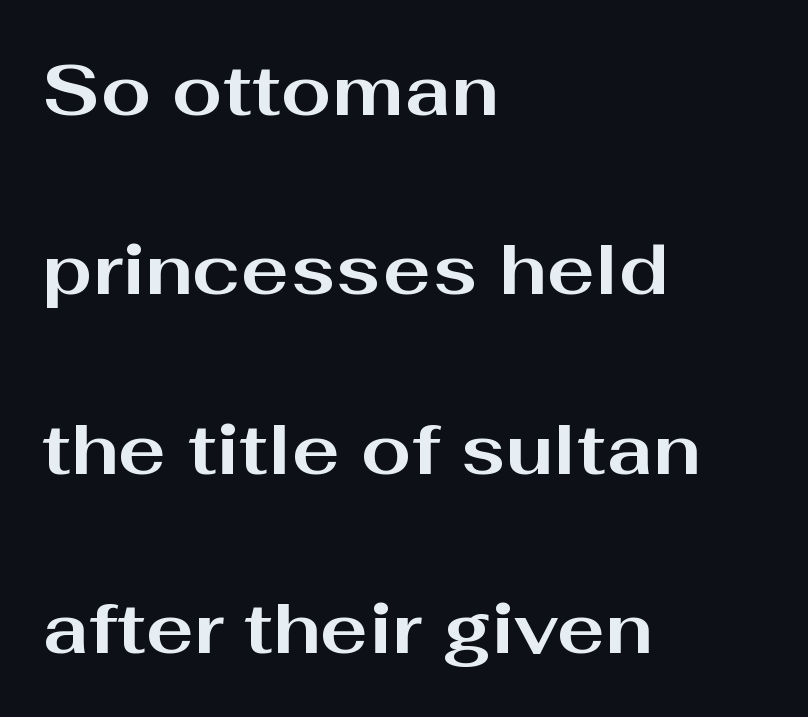
The image shows 72 px bold, wide sans-serif type, upright; set left-aligned, loose line spacing (2.49x), normal letter spacing, not underlined; medium stroke contrast and a medium x-height.
